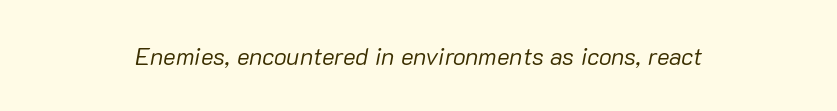
The image shows 24 px text type, italic (leaning right); set centered, normal letter spacing, not underlined.
